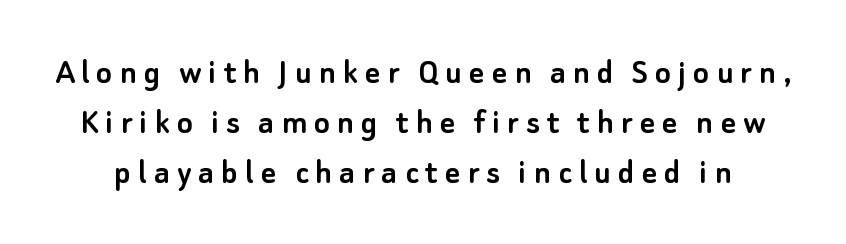
Q: Is the text italic (slanted)? A: No, it is upright.
Q: Is the typeface a serif or a sans-serif typeface? A: Sans-serif.
Q: Is the text underlined? A: No.
Q: Is the spacing between lines tight, normal or loose? A: Normal.
Q: Width (condensed, normal, or wide)? A: Normal.
Q: Stroke contrast? A: Low.
Q: x-height? A: Small.
Q: Monospaced? A: No.
